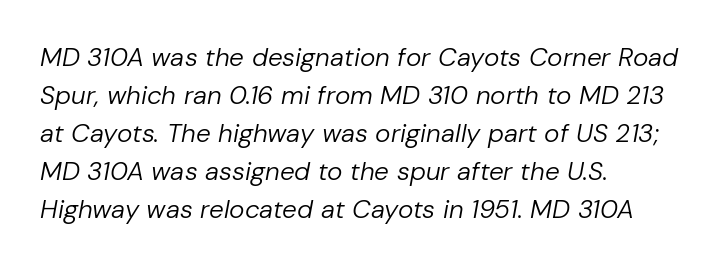
The image shows 26 px text type, italic (leaning right); set left-aligned, normal line spacing (1.46x), normal letter spacing, not underlined.
